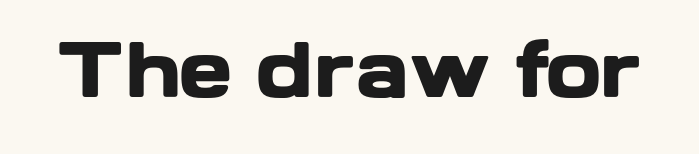
This is sans-serif lettering, the kind often seen on screens and signage. What stands out about the letter spacing? Nothing — it is the standard amount. The letters advance in unequal steps, a hallmark of proportional type. Do the letters lean? They stand straight. Its strokes are broad and dark, the hallmark of bold type. Any mark beneath the type? The region is blank.
